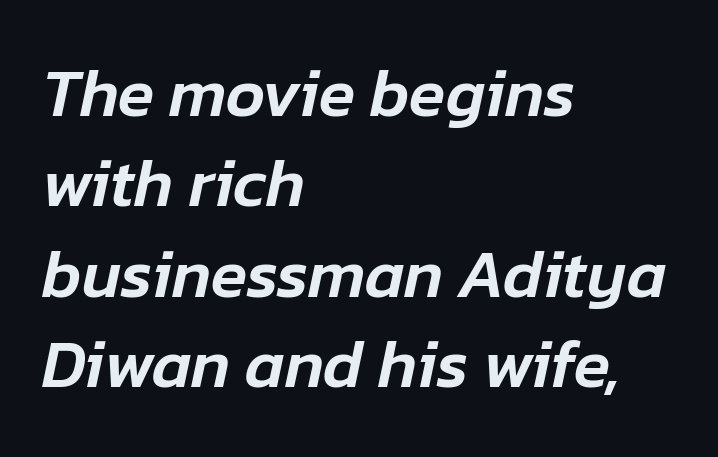
{"italic": "yes", "lean": "right", "slant_degrees": 12, "width": "normal", "stroke_contrast": "low", "x_height": "medium", "monospaced": "no", "underline": "no", "align": "left", "line_spacing": "normal", "line_spacing_ratio": 1.35, "letter_spacing": "normal", "letter_spacing_em": 0.0, "glyph_px": 67}
